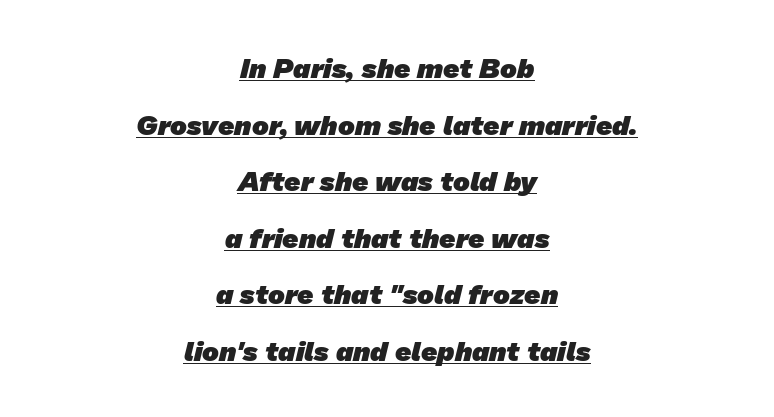
The setting favours the middle, as headings and verse often do. Underlined type. Nope, no serifs anywhere on these letters. The passage shown is typed in a proportional face where columns would drift. Nobody touched the tracking dial on this one.
